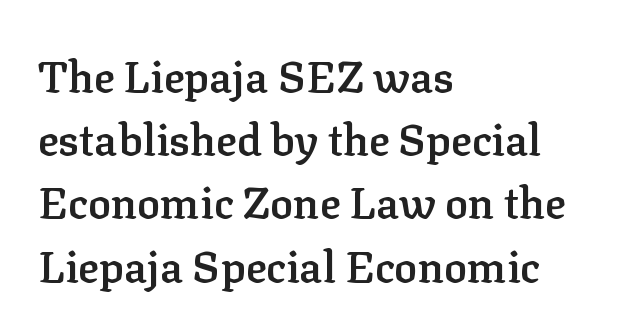
Q: Is the text bold? A: Semi-bold.
Q: Is the text italic (slanted)? A: No, it is upright.
Q: Is the typeface a serif or a sans-serif typeface? A: Serif.
Q: Is the text underlined? A: No.
Q: How is the paragraph aligned? A: Left-aligned.
Q: Is the spacing between letters normal or unusually wide? A: Normal.
Q: Is the spacing between lines tight, normal or loose? A: Normal.
Q: Width (condensed, normal, or wide)? A: Normal.
Q: Stroke contrast? A: Low.
Q: x-height? A: Medium.
Q: Monospaced? A: No.
